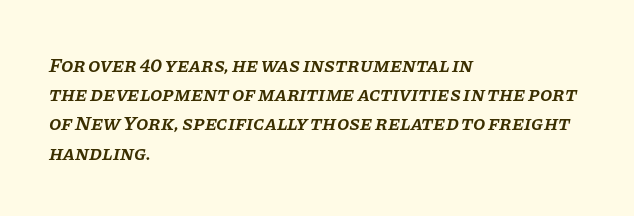
The type is set solid horizontally, with unmodified tracking. The ragged edge is on the right, which tells us the setting is flush left. Rule under the text: the space is simply empty. The space between consecutive lines is moderate. Stroke thickness is moderately raised; the sample reads as semibold. There's an unmistakable incline to the writing here.
